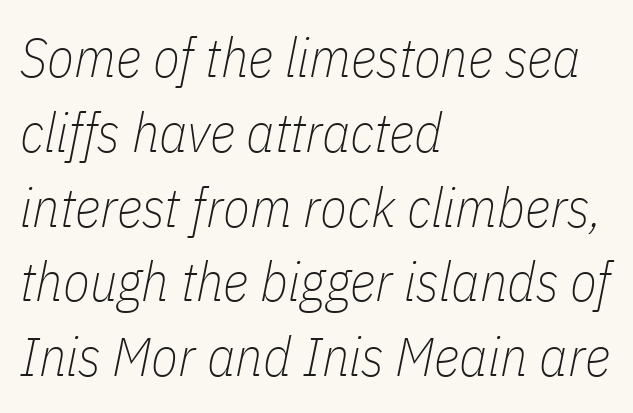
Q: Is the text bold? A: No.
Q: Is the text italic (slanted)? A: Yes, it leans right by about 11 degrees.
Q: Is the text underlined? A: No.
Q: How is the paragraph aligned? A: Left-aligned.
Q: Is the spacing between letters normal or unusually wide? A: Normal.
Q: Is the spacing between lines tight, normal or loose? A: Normal.
Q: Width (condensed, normal, or wide)? A: Condensed.
Q: Stroke contrast? A: Low.
Q: x-height? A: Medium.
Q: Monospaced? A: No.
